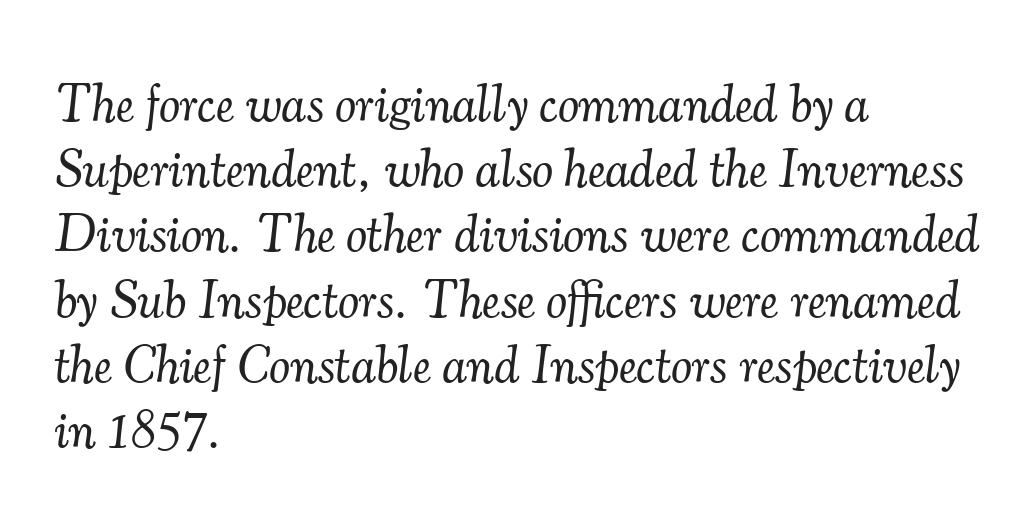
Q: Is the text bold? A: No.
Q: Is the text italic (slanted)? A: Yes, it leans right by about 7 degrees.
Q: Is the typeface a serif or a sans-serif typeface? A: Serif.
Q: Is the text underlined? A: No.
Q: How is the paragraph aligned? A: Left-aligned.
Q: Is the spacing between letters normal or unusually wide? A: Normal.
Q: Width (condensed, normal, or wide)? A: Normal.
Q: Stroke contrast? A: Medium.
Q: x-height? A: Small.
Q: Monospaced? A: No.
